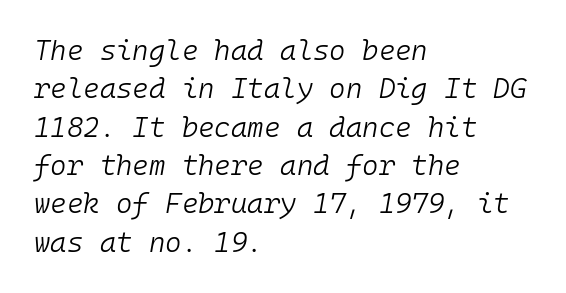
The image shows 28 px light type, italic (leaning right), monospaced; set left-aligned, normal line spacing (1.37x), normal letter spacing, not underlined; low stroke contrast and a medium x-height.
